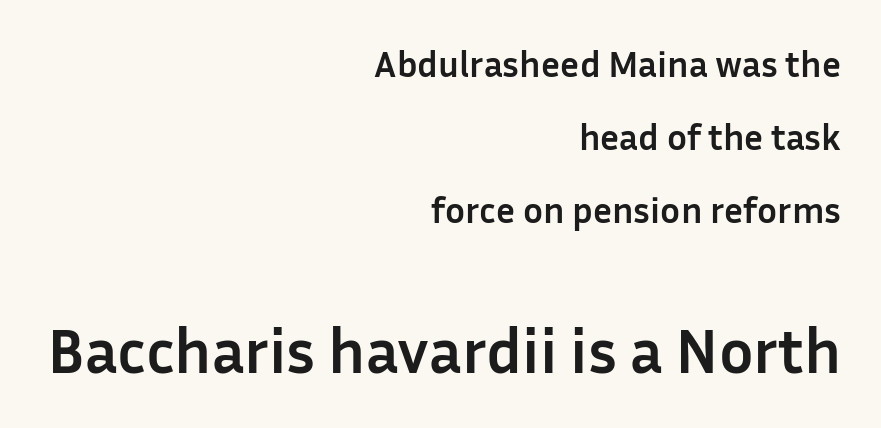
The image shows 64 px semibold sans-serif type, upright; set right-aligned, loose line spacing (1.97x), normal letter spacing, not underlined; the second (bottom) block is 1.73x larger; low stroke contrast and a medium x-height.
